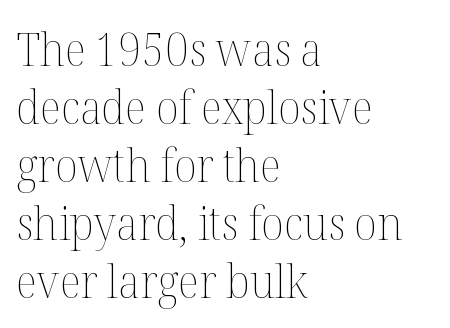
Q: Is the text bold? A: No.
Q: Is the text italic (slanted)? A: No, it is upright.
Q: Is the text underlined? A: No.
Q: How is the paragraph aligned? A: Left-aligned.
Q: Is the spacing between letters normal or unusually wide? A: Normal.
Q: Is the spacing between lines tight, normal or loose? A: Normal.
Q: Width (condensed, normal, or wide)? A: Normal.
Q: Stroke contrast? A: Medium.
Q: x-height? A: Medium.
Q: Monospaced? A: No.
